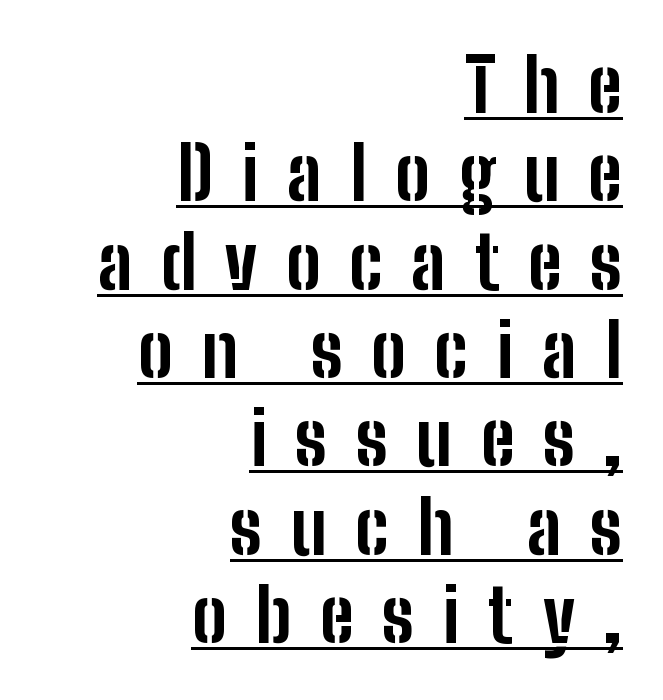
Caption: lettering with a line underneath. Look at the bottom of the vertical strokes: they stop flat, with no serifs. Substantial extra tracking has been applied to these lines. As a designer I'd log this as weight 700, bold. Unlike italic type, these characters show no tilt at all. Varying glyph widths throughout — classic text-font behaviour.
